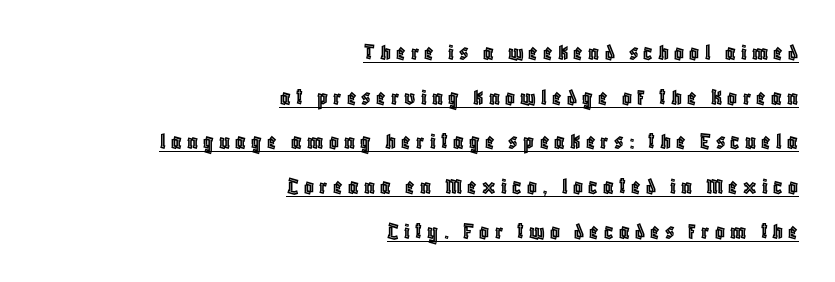
The image shows 24 px text type, upright; set right-aligned, line spacing 1.86x, unusually wide letter spacing (+0.22 em), underlined.
